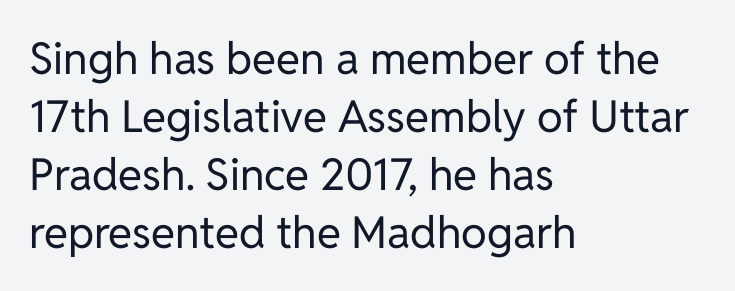
{"serif": "no", "italic": "no", "bold": "no", "weight": "regular", "width": "normal", "stroke_contrast": "low", "x_height": "medium", "monospaced": "no", "underline": "no", "align": "left", "line_spacing": "normal", "line_spacing_ratio": 1.32, "letter_spacing": "normal", "letter_spacing_em": 0.0, "glyph_px": 44}
